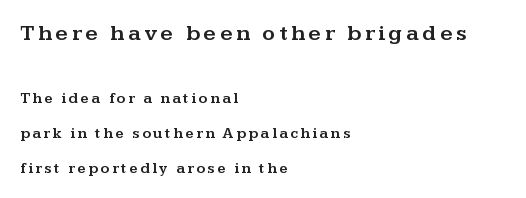
{"italic": "no", "underline": "no", "align": "left", "line_spacing": "loose", "line_spacing_ratio": 2.33, "larger_block": "first", "size_ratio": 1.47, "glyph_px": 22}
